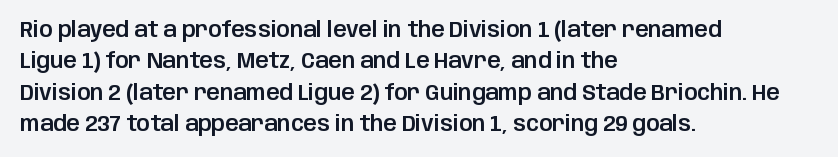
The image shows 21 px text type, upright; set left-aligned, normal line spacing (1.49x), normal letter spacing, not underlined.
